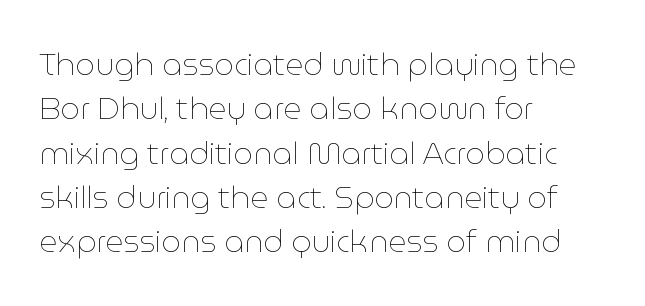
Q: Is the text bold? A: No.
Q: Is the text italic (slanted)? A: No, it is upright.
Q: Is the text underlined? A: No.
Q: How is the paragraph aligned? A: Left-aligned.
Q: Is the spacing between letters normal or unusually wide? A: Normal.
Q: Is the spacing between lines tight, normal or loose? A: Normal.
Q: Width (condensed, normal, or wide)? A: Normal.
Q: Stroke contrast? A: Low.
Q: x-height? A: Medium.
Q: Monospaced? A: No.
